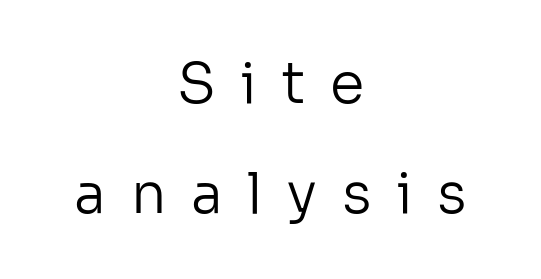
The image shows 56 px regular-weight sans-serif type, upright; set centered, loose line spacing (1.97x), unusually wide letter spacing (+0.44 em), not underlined; low stroke contrast and a medium x-height.
